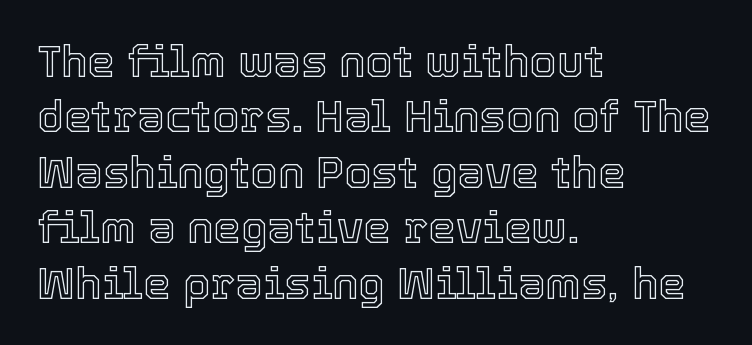
The image shows 44 px text type, upright; set left-aligned, normal line spacing (1.26x), normal letter spacing, not underlined; a medium x-height.
